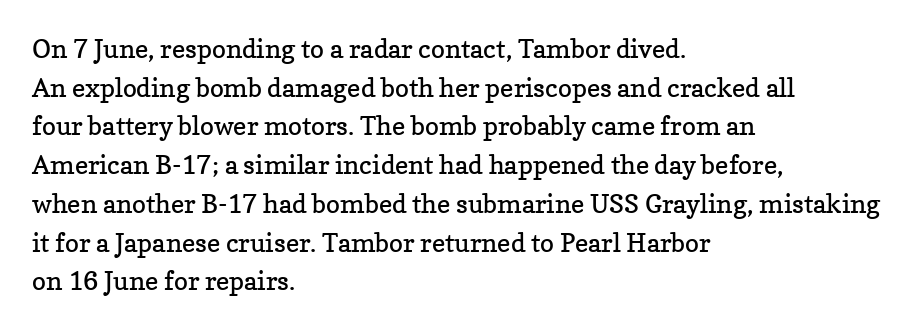
Q: Is the text bold? A: No.
Q: Is the text italic (slanted)? A: No, it is upright.
Q: Is the text underlined? A: No.
Q: How is the paragraph aligned? A: Left-aligned.
Q: Is the spacing between letters normal or unusually wide? A: Normal.
Q: Is the spacing between lines tight, normal or loose? A: Normal.
